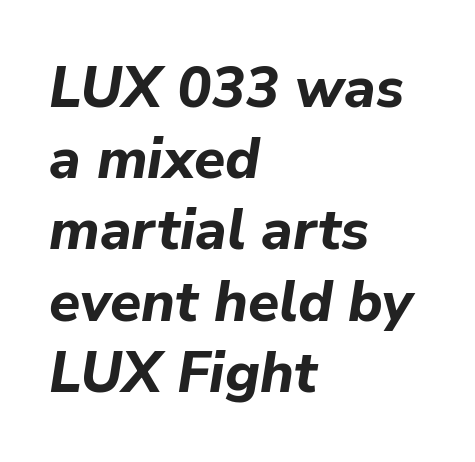
The image shows 57 px bold type, italic (leaning right); set left-aligned, normal line spacing (1.25x), normal letter spacing, not underlined; low stroke contrast and a medium x-height.
